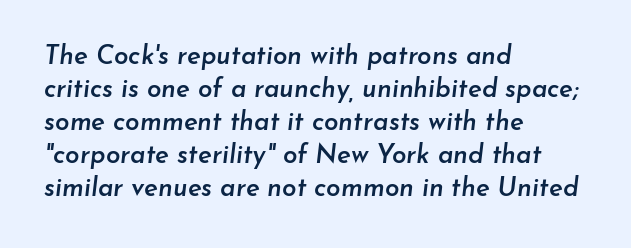
Q: Is the text bold? A: Semi-bold.
Q: Is the text italic (slanted)? A: Yes, it leans right by about 7 degrees.
Q: Is the text underlined? A: No.
Q: How is the paragraph aligned? A: Left-aligned.
Q: Is the spacing between letters normal or unusually wide? A: Normal.
Q: Is the spacing between lines tight, normal or loose? A: Normal.
